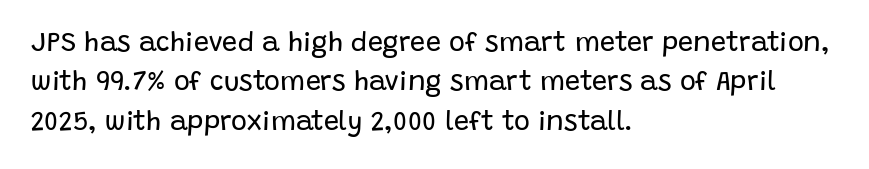
{"italic": "no", "bold": "no", "underline": "no", "align": "left", "line_spacing": "normal", "line_spacing_ratio": 1.46, "letter_spacing": "normal", "letter_spacing_em": 0.0, "glyph_px": 27}
